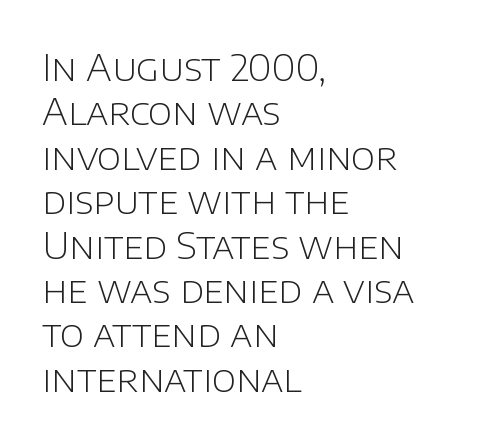
Q: Is the text bold? A: No.
Q: Is the text italic (slanted)? A: No, it is upright.
Q: Is the typeface a serif or a sans-serif typeface? A: Sans-serif.
Q: Is the text underlined? A: No.
Q: How is the paragraph aligned? A: Left-aligned.
Q: Is the spacing between letters normal or unusually wide? A: Normal.
Q: Width (condensed, normal, or wide)? A: Normal.
Q: Stroke contrast? A: Low.
Q: x-height? A: Large.
Q: Monospaced? A: No.
